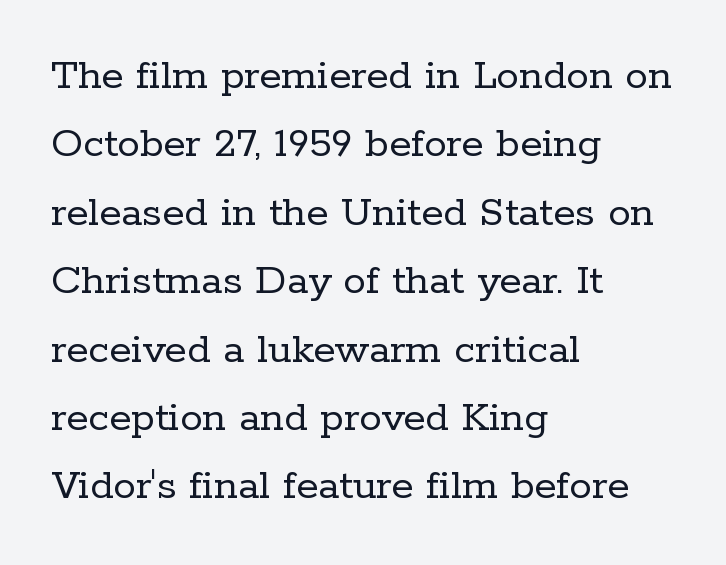
The image shows 45 px regular-weight serif type, upright; set left-aligned, normal line spacing (1.52x), normal letter spacing, not underlined; low stroke contrast and a medium x-height.
